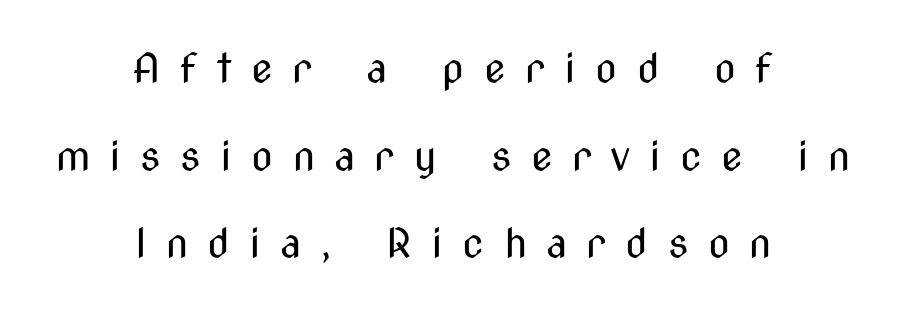
The image shows 40 px regular-weight, condensed sans-serif type, upright; set centered, loose line spacing (2.19x), unusually wide letter spacing (+0.48 em), not underlined; medium stroke contrast and a medium x-height.
